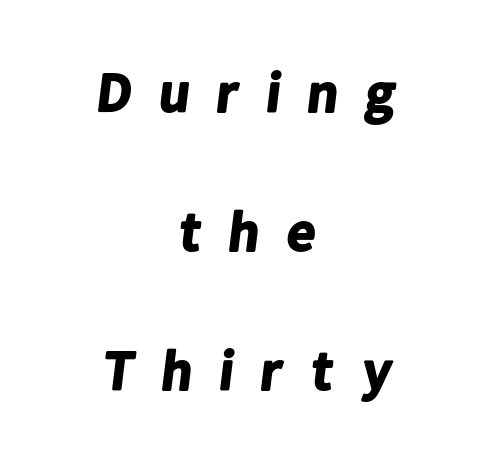
{"serif": "no", "bold": "yes", "weight": "bold", "width": "normal", "stroke_contrast": "low", "x_height": "medium", "monospaced": "no", "underline": "no", "align": "center", "line_spacing": "loose", "line_spacing_ratio": 2.48, "letter_spacing": "wide", "letter_spacing_em": 0.42, "glyph_px": 56}
